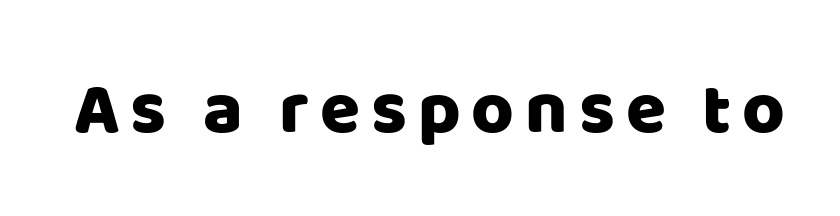
No feet cap the strokes, marking this as sans-serif type. Character widths vary here, with narrow letters taking less room than wide ones. This is the regular roman posture of the typeface. Honestly, there is no underline to notice here at all.
